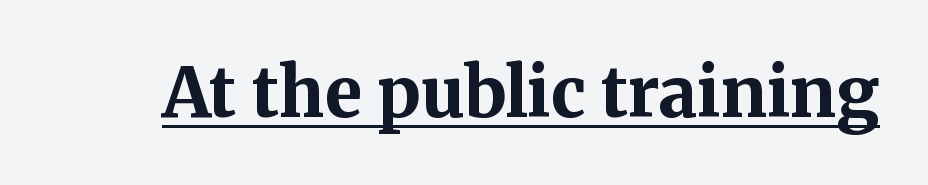
The image shows 69 px bold serif type, upright; set normal letter spacing, underlined; medium stroke contrast and a medium x-height.
